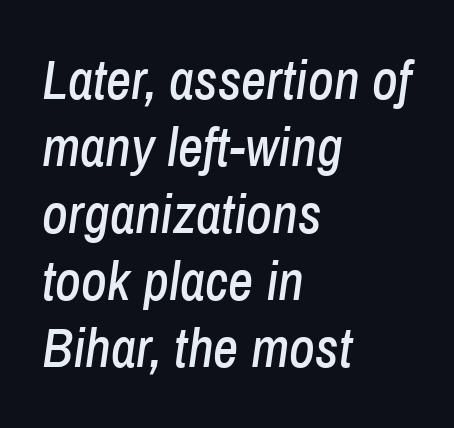
{"italic": "yes", "lean": "right", "slant_degrees": 8, "width": "condensed", "stroke_contrast": "low", "x_height": "medium", "monospaced": "no", "underline": "no", "align": "left", "line_spacing_ratio": 1.22, "letter_spacing": "normal", "letter_spacing_em": 0.0, "glyph_px": 55}
